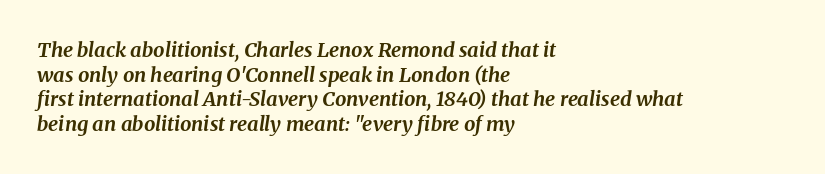
{"italic": "yes", "lean": "right", "slant_degrees": 8, "bold": "yes", "underline": "no", "align": "left", "line_spacing_ratio": 1.23, "letter_spacing": "normal", "letter_spacing_em": 0.0, "glyph_px": 20}
